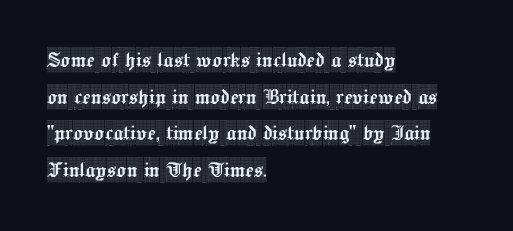
Q: Is the text italic (slanted)? A: No, it is upright.
Q: Is the text underlined? A: No.
Q: How is the paragraph aligned? A: Left-aligned.
Q: Is the spacing between letters normal or unusually wide? A: Normal.
Q: Is the spacing between lines tight, normal or loose? A: Normal.
